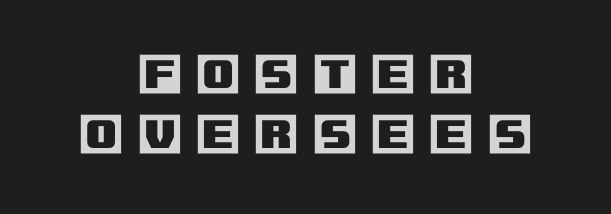
Q: Is the text italic (slanted)? A: No, it is upright.
Q: Is the text underlined? A: No.
Q: How is the paragraph aligned? A: Centered.
Q: Is the spacing between letters normal or unusually wide? A: Unusually wide.
Q: Is the spacing between lines tight, normal or loose? A: Normal.
Q: Width (condensed, normal, or wide)? A: Normal.
Q: x-height? A: Large.
